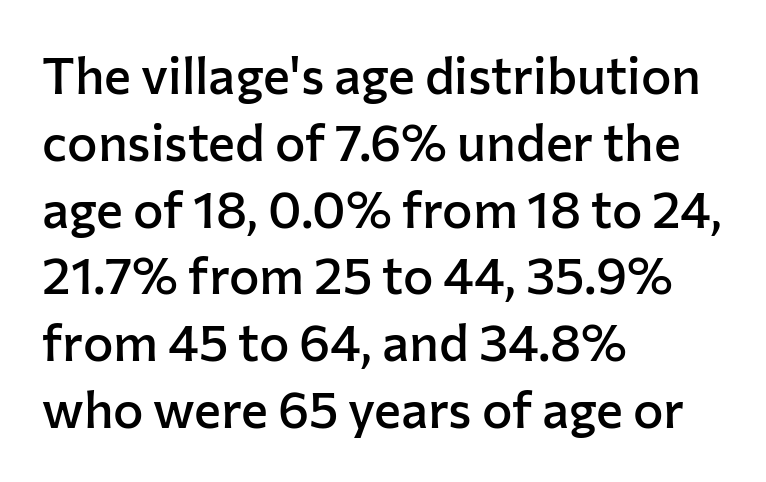
{"serif": "no", "italic": "no", "bold": "semi", "weight": "semibold", "width": "normal", "stroke_contrast": "low", "x_height": "medium", "monospaced": "no", "underline": "no", "align": "left", "line_spacing": "normal", "line_spacing_ratio": 1.31, "letter_spacing": "normal", "letter_spacing_em": 0.0, "glyph_px": 51}
